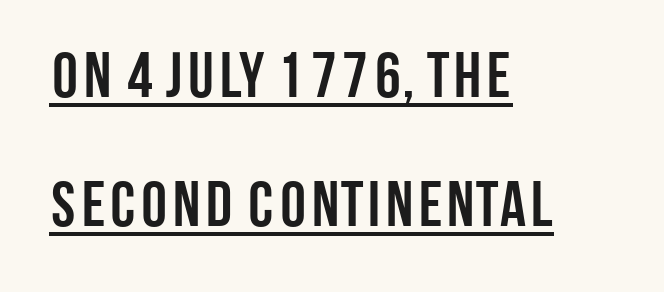
The image shows 64 px semibold, condensed sans-serif type, upright; set left-aligned, loose line spacing (2.02x), normal letter spacing, underlined; low stroke contrast and a large x-height.
